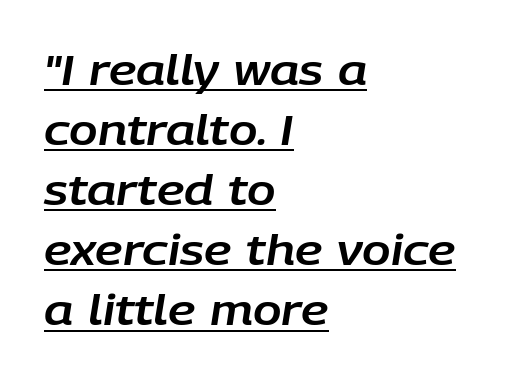
Q: Is the text italic (slanted)? A: Yes, it leans right by about 9 degrees.
Q: Is the text underlined? A: Yes.
Q: How is the paragraph aligned? A: Left-aligned.
Q: Is the spacing between letters normal or unusually wide? A: Normal.
Q: Is the spacing between lines tight, normal or loose? A: Normal.
Q: Width (condensed, normal, or wide)? A: Normal.
Q: Stroke contrast? A: Low.
Q: x-height? A: Large.
Q: Monospaced? A: No.
